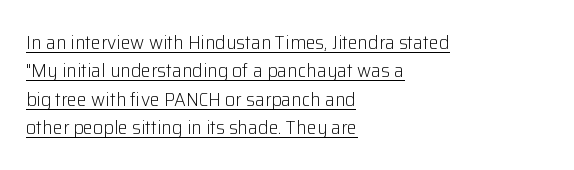
Baseline-to-baseline distance is the conventional proportion of letter height. Glyph-to-glyph distance matches everyday printed text. Typeset ragged right — the left edge is the straight one. These characters rest on top of a visible drawn line.
